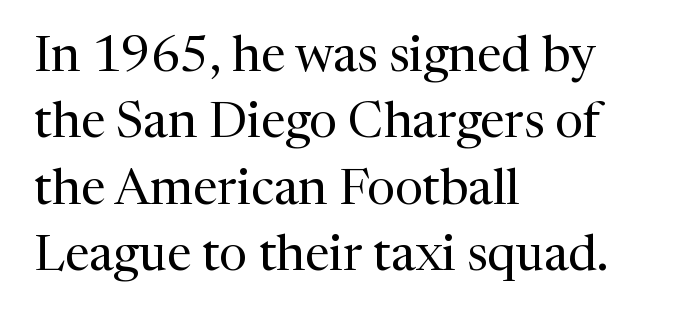
The image shows 50 px regular-weight serif type, upright; set left-aligned, normal line spacing (1.33x), normal letter spacing, not underlined; medium stroke contrast and a medium x-height.
